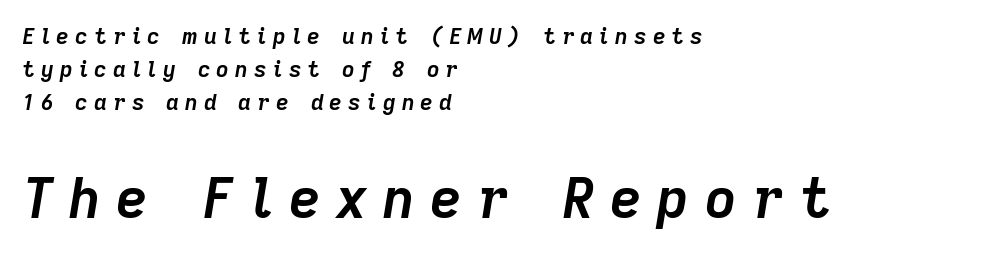
Q: Is the text bold? A: Yes.
Q: Is the text italic (slanted)? A: Yes, it leans right by about 9 degrees.
Q: Is the text underlined? A: No.
Q: How is the paragraph aligned? A: Left-aligned.
Q: Is the spacing between letters normal or unusually wide? A: Unusually wide.
Q: Is the spacing between lines tight, normal or loose? A: Normal.
Q: Which block of text is set in a larger size, the first (top) or the second (bottom)? A: The second (bottom) one.
Q: Width (condensed, normal, or wide)? A: Normal.
Q: Stroke contrast? A: Low.
Q: x-height? A: Medium.
Q: Monospaced? A: No.
